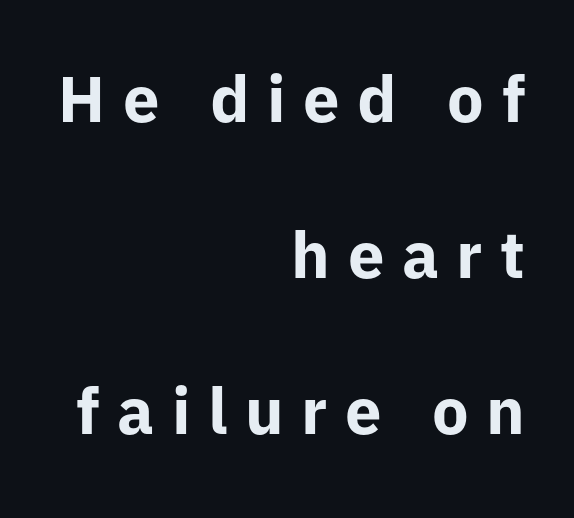
{"serif": "no", "italic": "no", "bold": "yes", "weight": "bold", "width": "normal", "stroke_contrast": "low", "x_height": "medium", "monospaced": "no", "underline": "no", "align": "right", "line_spacing": "loose", "line_spacing_ratio": 2.4, "letter_spacing": "wide", "letter_spacing_em": 0.27, "glyph_px": 65}
